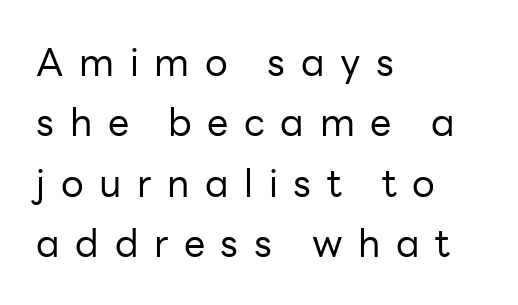
The passage shown is typed in a proportional face where columns would drift. Does the leading feel generous? No, just average. Words appear elongated and porous because spacing is wide. Is the block centered? No — it sits flush against the left margin.
